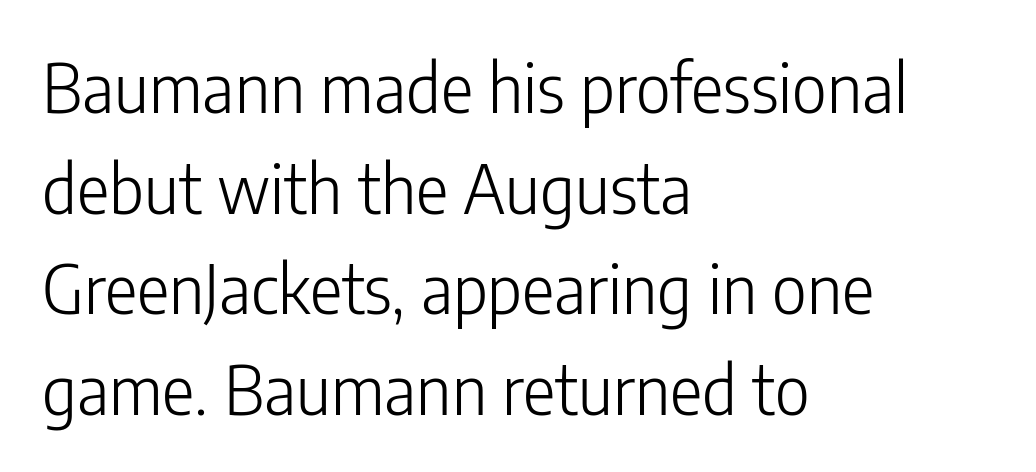
The compositor pushed each line to the left boundary. The gap between lines stays unmarked. The lettering stays uniformly vertical, giving the passage a roman look. Stroke terminals: plain, sans-serif. The face used here is rendered with its standard letterfit.
